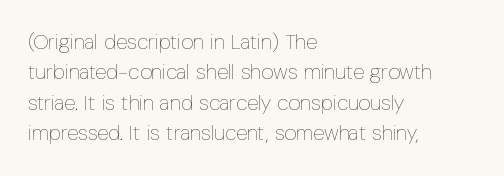
{"italic": "no", "bold": "no", "underline": "no", "align": "left", "line_spacing": "normal", "line_spacing_ratio": 1.45, "letter_spacing": "normal", "letter_spacing_em": 0.0, "glyph_px": 21}
